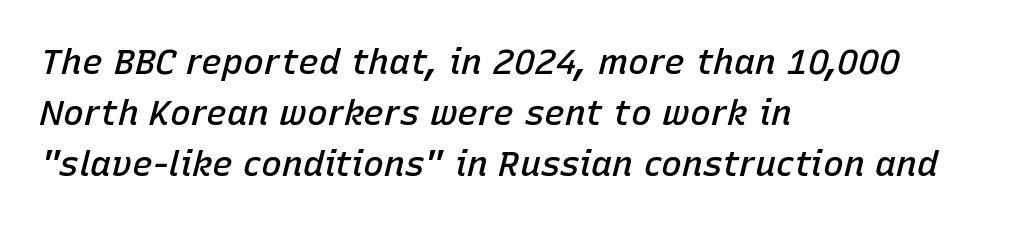
The specimen reads as italic at a glance. Proportional: the letters do not fall into vertical columns. I'd describe the lettering as semibold — firm but not a full bold. Letters rest on an invisible, unmarked baseline. Glyph-to-glyph distance matches everyday printed text. The typesetter chose a ragged-right arrangement here.
